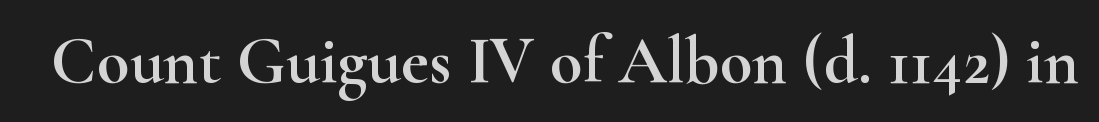
Q: Is the text italic (slanted)? A: No, it is upright.
Q: Is the typeface a serif or a sans-serif typeface? A: Serif.
Q: Is the text underlined? A: No.
Q: Is the spacing between letters normal or unusually wide? A: Normal.
Q: Width (condensed, normal, or wide)? A: Wide.
Q: Stroke contrast? A: High.
Q: x-height? A: Small.
Q: Monospaced? A: No.
